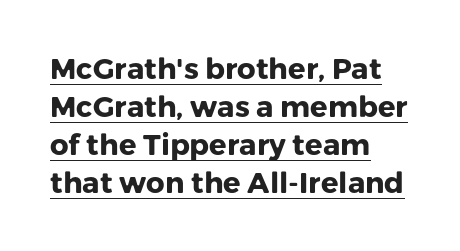
The face used here is rendered with its standard letterfit. On the weight axis this lands at bold, roughly 700. Examine the stroke ends and you'll find no serifs. Glance below the letters and you will spot a drawn line. Ascenders rise straight up at ninety degrees.
